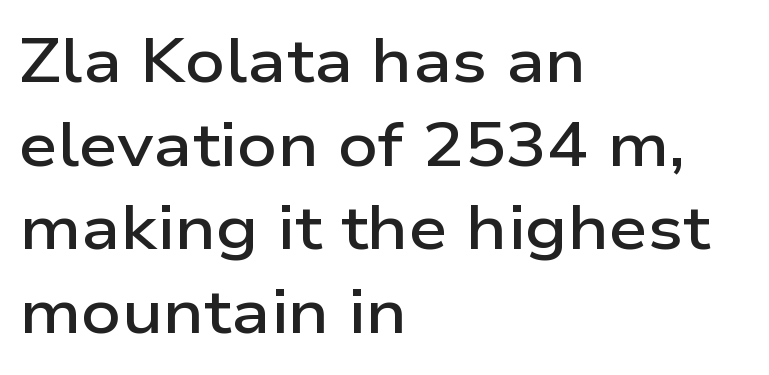
Designer's note — italics off, roman on. These lines are set flush left with a ragged right edge. The gap between lines stays unmarked. You can tell from the bare stems that sans-serif type was used. Firm but not heavy-handed strokes: this text is semibold. Regular leading.
